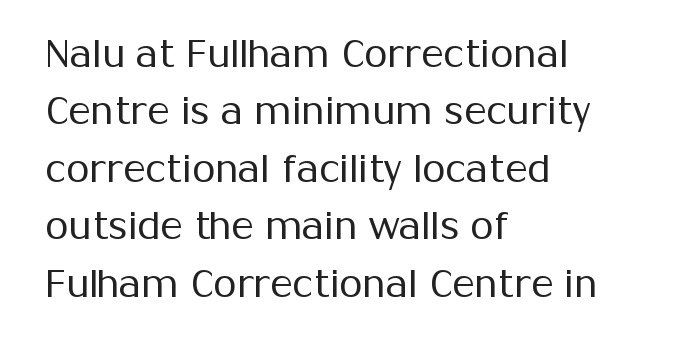
{"serif": "no", "italic": "no", "bold": "no", "weight": "regular", "width": "normal", "stroke_contrast": "medium", "x_height": "medium", "monospaced": "no", "underline": "no", "align": "left", "line_spacing": "normal", "line_spacing_ratio": 1.51, "letter_spacing": "normal", "letter_spacing_em": 0.0, "glyph_px": 38}
